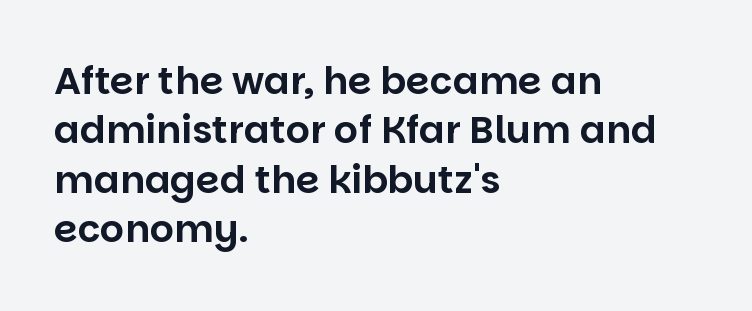
Q: Is the text italic (slanted)? A: No, it is upright.
Q: Is the typeface a serif or a sans-serif typeface? A: Sans-serif.
Q: Is the text underlined? A: No.
Q: How is the paragraph aligned? A: Left-aligned.
Q: Is the spacing between letters normal or unusually wide? A: Normal.
Q: Is the spacing between lines tight, normal or loose? A: Normal.
Q: Width (condensed, normal, or wide)? A: Normal.
Q: Stroke contrast? A: Low.
Q: x-height? A: Large.
Q: Monospaced? A: No.
